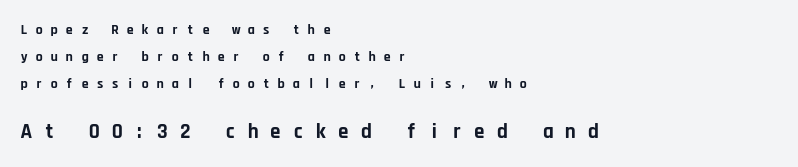
The image shows 21 px bold type, upright; set left-aligned, loose line spacing (1.94x), unusually wide letter spacing (+0.48 em), not underlined; the second (bottom) block is 1.5x larger.
